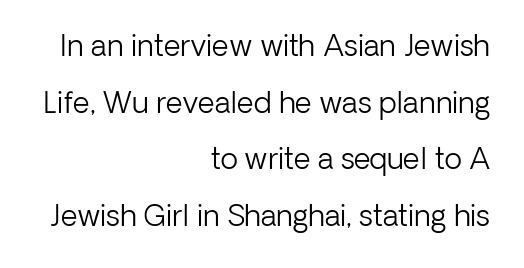
The image shows 29 px light sans-serif type, upright; set right-aligned, loose line spacing (1.95x), normal letter spacing, not underlined; low stroke contrast and a medium x-height.
